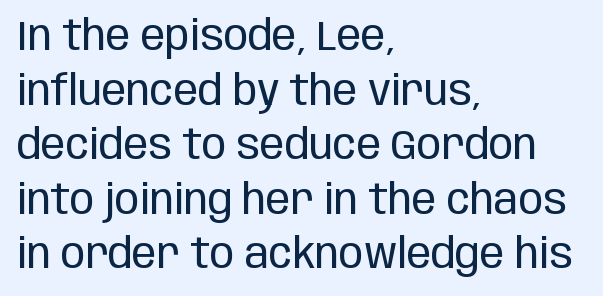
This sample uses a sans-serif face. Think standard paragraph weight, or any step lighter than that. All the whitespace from short lines collects on the right. Plain, unruled lines of type. The face used here is rendered with its standard letterfit.
